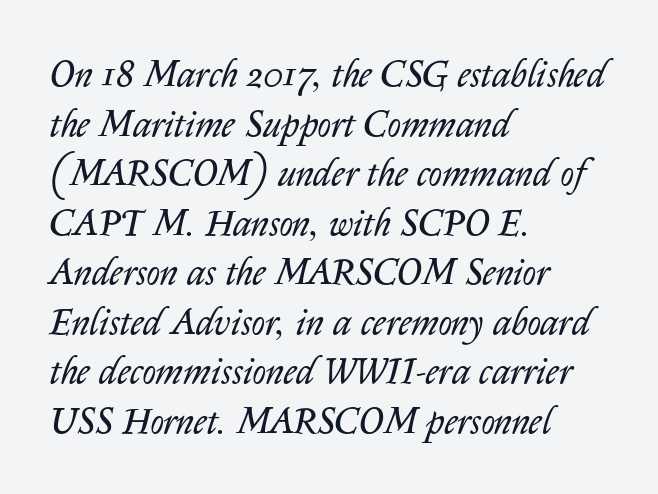
Q: Is the text bold? A: No.
Q: Is the text italic (slanted)? A: Yes, it leans right by about 14 degrees.
Q: Is the text underlined? A: No.
Q: How is the paragraph aligned? A: Left-aligned.
Q: Is the spacing between letters normal or unusually wide? A: Normal.
Q: Is the spacing between lines tight, normal or loose? A: Normal.
Q: Width (condensed, normal, or wide)? A: Normal.
Q: Stroke contrast? A: Low.
Q: x-height? A: Medium.
Q: Monospaced? A: No.
